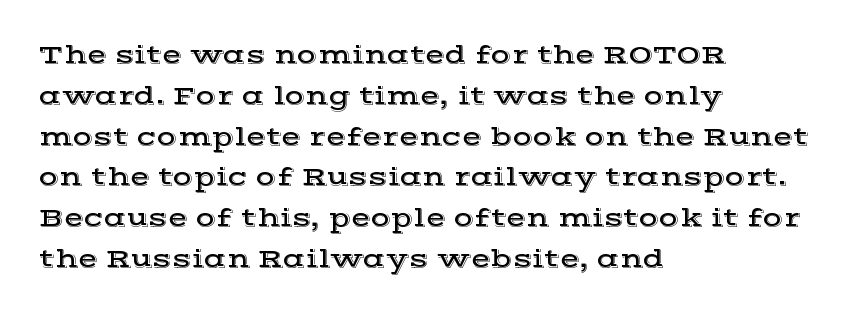
The image shows 26 px text type, upright; set left-aligned, normal line spacing (1.57x), normal letter spacing, not underlined.
